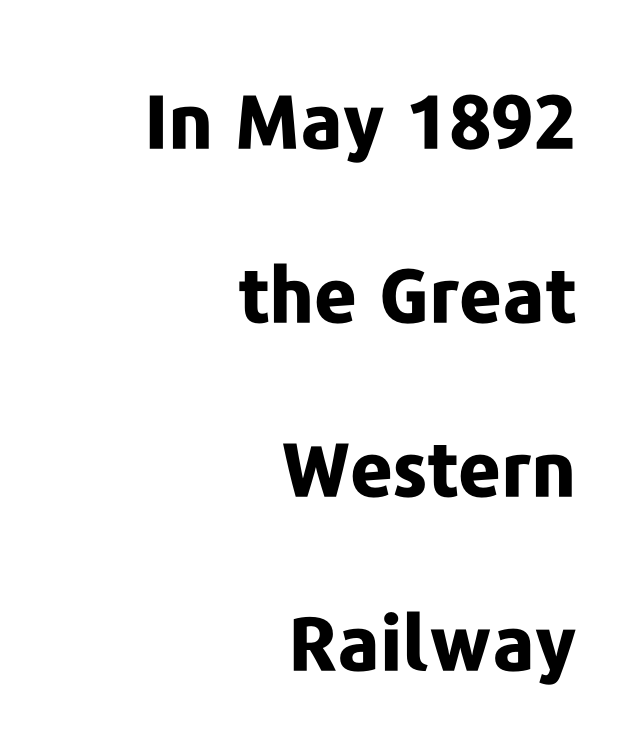
Q: Is the text bold? A: Yes.
Q: Is the text italic (slanted)? A: No, it is upright.
Q: Is the typeface a serif or a sans-serif typeface? A: Sans-serif.
Q: Is the text underlined? A: No.
Q: How is the paragraph aligned? A: Right-aligned.
Q: Is the spacing between letters normal or unusually wide? A: Normal.
Q: Is the spacing between lines tight, normal or loose? A: Loose.
Q: Width (condensed, normal, or wide)? A: Normal.
Q: Stroke contrast? A: Low.
Q: x-height? A: Medium.
Q: Monospaced? A: No.
